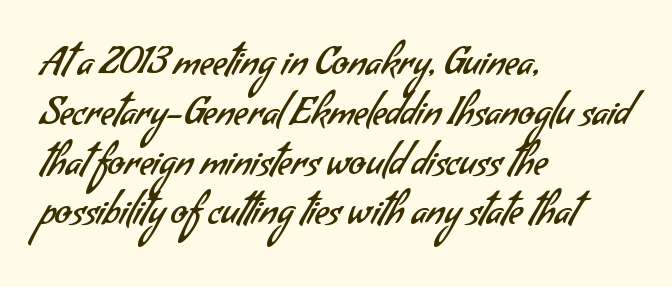
The image shows 38 px regular-weight sans-serif type; set left-aligned, normal line spacing (1.31x), normal letter spacing, not underlined; low stroke contrast and a small x-height.
